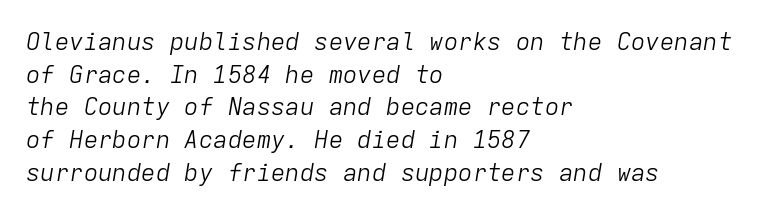
No word sits above an underline. Is the stroke heavy? The answer is a plain regular-or-lighter. This rendering leaves character spacing at its baseline value. The font's italic variant was chosen for this text. The lines are quadded left. Interline gaps are of average width in this sample.
